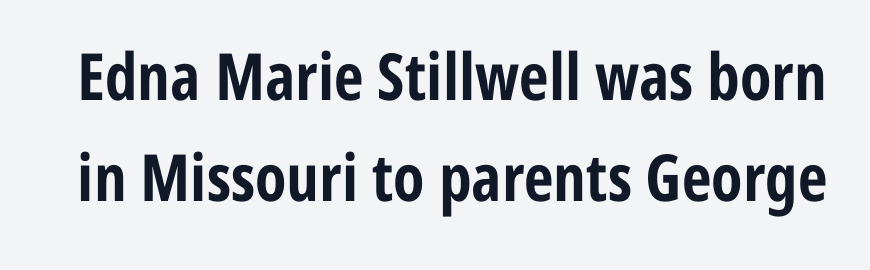
Q: Is the text bold? A: Yes.
Q: Is the text italic (slanted)? A: No, it is upright.
Q: Is the typeface a serif or a sans-serif typeface? A: Sans-serif.
Q: Is the text underlined? A: No.
Q: Is the spacing between letters normal or unusually wide? A: Normal.
Q: Is the spacing between lines tight, normal or loose? A: Normal.
Q: Width (condensed, normal, or wide)? A: Condensed.
Q: Stroke contrast? A: Low.
Q: x-height? A: Medium.
Q: Monospaced? A: No.
